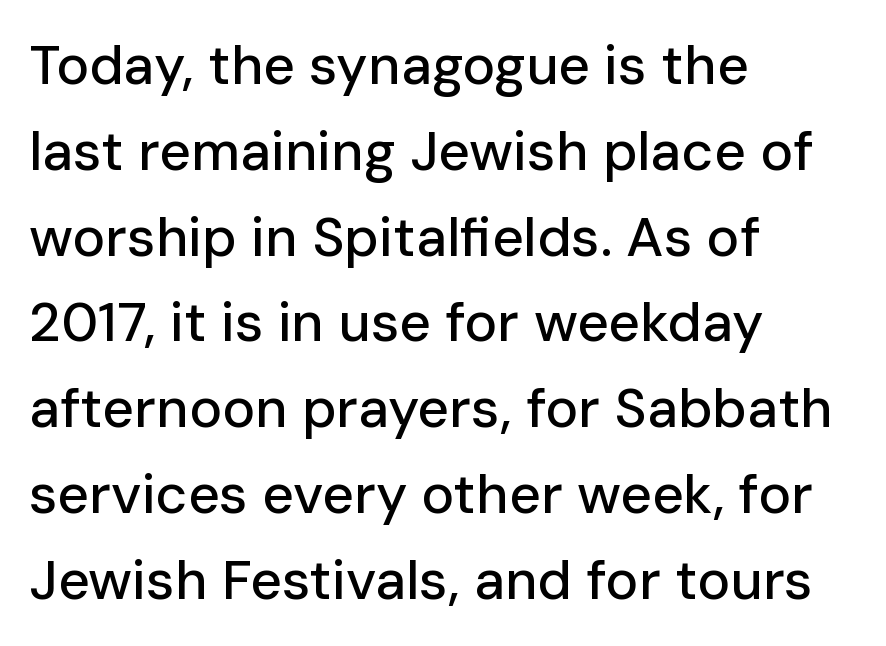
The image shows 55 px sans-serif type, upright; set left-aligned, normal line spacing (1.56x), normal letter spacing, not underlined; low stroke contrast and a medium x-height.
